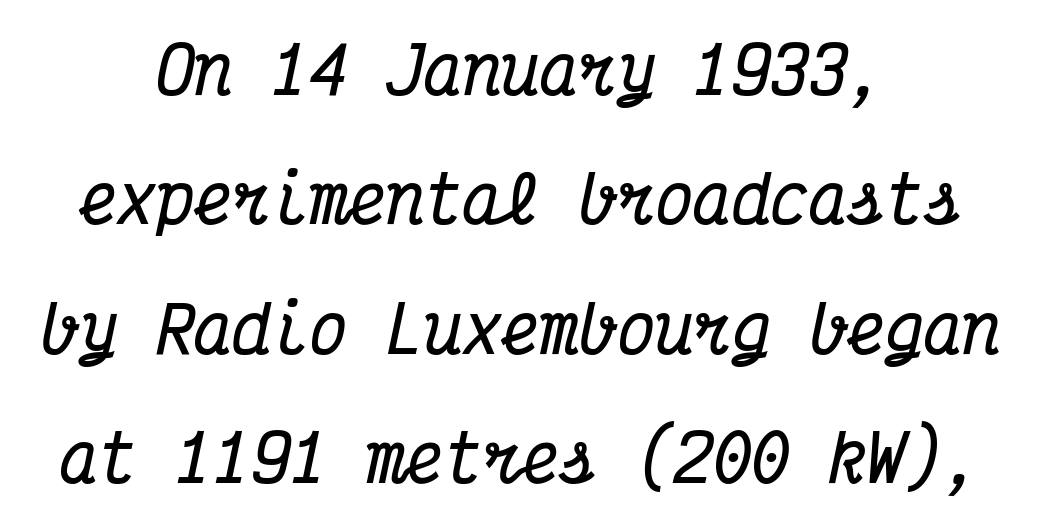
{"serif": "yes", "italic": "yes", "lean": "right", "slant_degrees": 12, "bold": "yes", "weight": "bold", "width": "condensed", "stroke_contrast": "medium", "x_height": "medium", "monospaced": "yes", "underline": "no", "align": "center", "line_spacing": "loose", "line_spacing_ratio": 2.02, "letter_spacing": "normal", "letter_spacing_em": 0.0, "glyph_px": 64}
